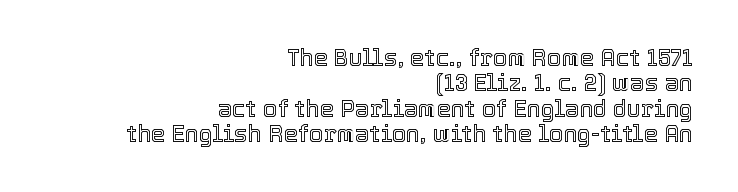
Q: Is the text italic (slanted)? A: No, it is upright.
Q: Is the text underlined? A: No.
Q: How is the paragraph aligned? A: Right-aligned.
Q: Is the spacing between letters normal or unusually wide? A: Normal.
Q: Is the spacing between lines tight, normal or loose? A: Tight.
